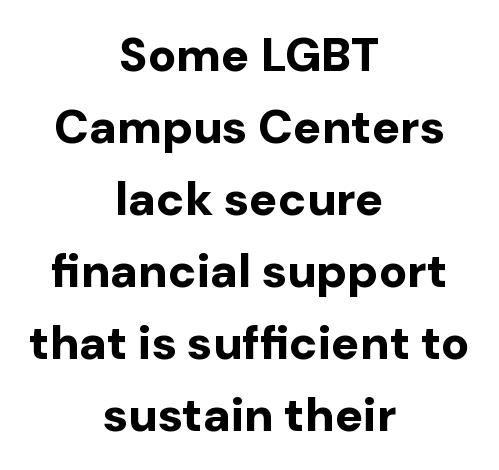
Q: Is the text bold? A: Yes.
Q: Is the text italic (slanted)? A: No, it is upright.
Q: Is the typeface a serif or a sans-serif typeface? A: Sans-serif.
Q: Is the text underlined? A: No.
Q: How is the paragraph aligned? A: Centered.
Q: Is the spacing between letters normal or unusually wide? A: Normal.
Q: Is the spacing between lines tight, normal or loose? A: Normal.
Q: Width (condensed, normal, or wide)? A: Normal.
Q: Stroke contrast? A: Low.
Q: x-height? A: Medium.
Q: Monospaced? A: No.
